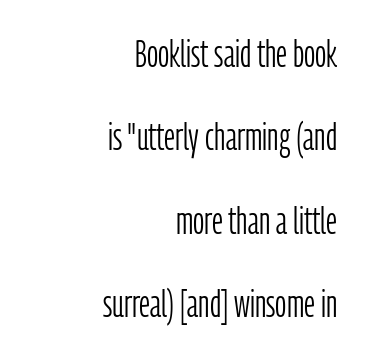
Vertical strokes here are truly vertical. The passage shown is not bold in any degree. Short note: letters normally spaced. The lines are spread far apart with generous leading. Each row of text sits above clean, open space. The passage shown is typed in a proportional face where columns would drift.
